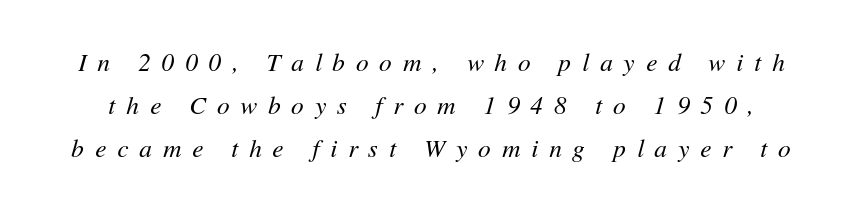
Q: Is the text bold? A: No.
Q: Is the text italic (slanted)? A: Yes, it leans right by about 11 degrees.
Q: Is the text underlined? A: No.
Q: Is the spacing between letters normal or unusually wide? A: Unusually wide.
